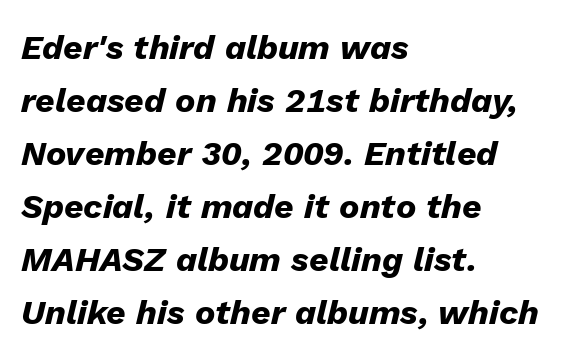
Q: Is the text bold? A: Yes.
Q: Is the text italic (slanted)? A: Yes, it leans right by about 13 degrees.
Q: Is the text underlined? A: No.
Q: How is the paragraph aligned? A: Left-aligned.
Q: Is the spacing between letters normal or unusually wide? A: Normal.
Q: Is the spacing between lines tight, normal or loose? A: Normal.
Q: Width (condensed, normal, or wide)? A: Normal.
Q: Stroke contrast? A: Low.
Q: x-height? A: Medium.
Q: Monospaced? A: No.
